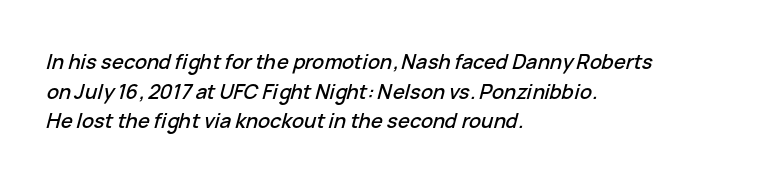
{"italic": "yes", "lean": "right", "slant_degrees": 15, "underline": "no", "align": "left", "line_spacing": "normal", "line_spacing_ratio": 1.48, "letter_spacing": "normal", "letter_spacing_em": 0.0, "glyph_px": 20}
